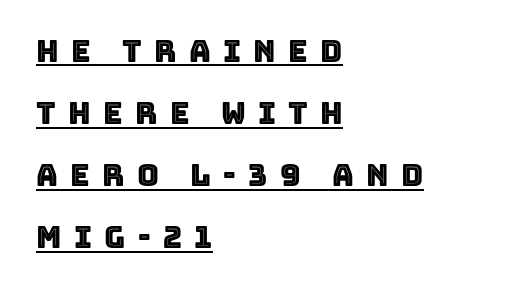
Q: Is the text italic (slanted)? A: No, it is upright.
Q: Is the text underlined? A: Yes.
Q: How is the paragraph aligned? A: Left-aligned.
Q: Is the spacing between letters normal or unusually wide? A: Unusually wide.
Q: Is the spacing between lines tight, normal or loose? A: Loose.
Q: Width (condensed, normal, or wide)? A: Normal.
Q: x-height? A: Large.
Q: Monospaced? A: No.
